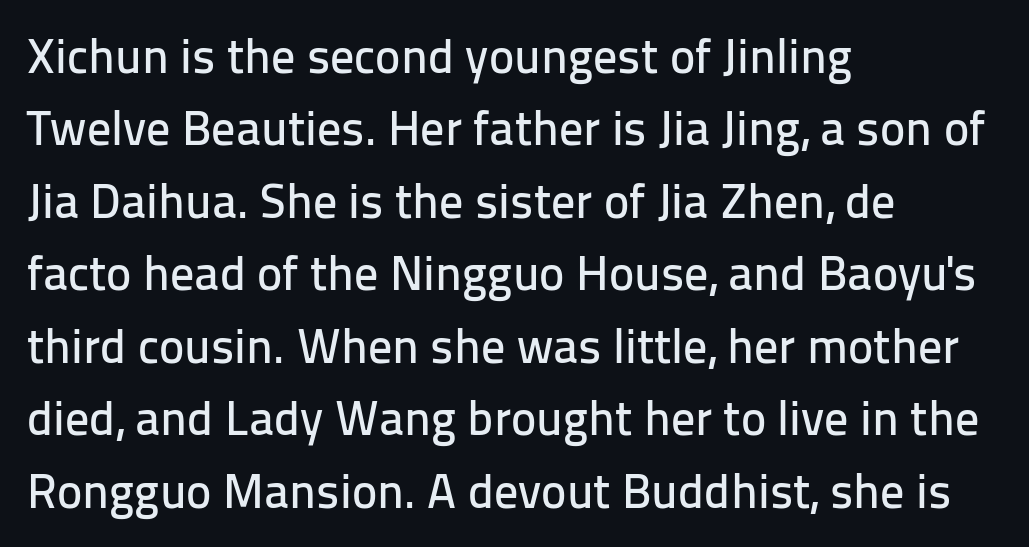
The image shows 48 px sans-serif type, upright; set left-aligned, normal line spacing (1.51x), normal letter spacing, not underlined; low stroke contrast and a medium x-height.
